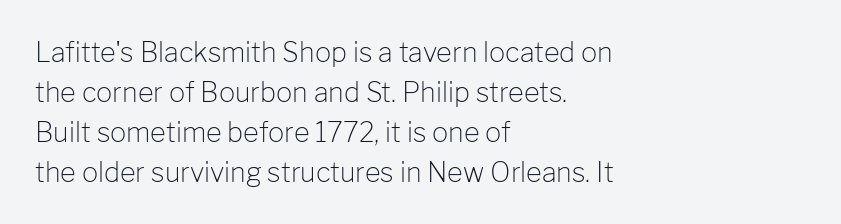
Q: Is the text bold? A: No.
Q: Is the text italic (slanted)? A: No, it is upright.
Q: Is the text underlined? A: No.
Q: How is the paragraph aligned? A: Left-aligned.
Q: Is the spacing between letters normal or unusually wide? A: Normal.
Q: Is the spacing between lines tight, normal or loose? A: Normal.
